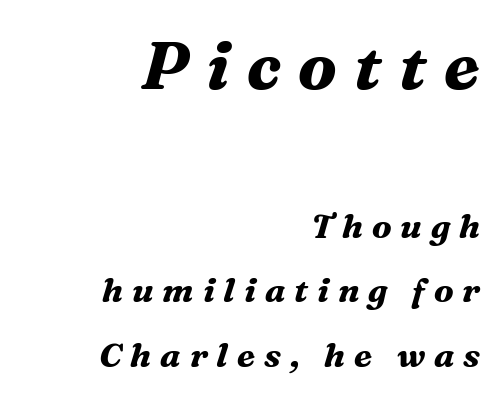
{"serif": "yes", "italic": "yes", "lean": "right", "slant_degrees": 16, "bold": "yes", "weight": "bold", "width": "normal", "stroke_contrast": "medium", "x_height": "medium", "monospaced": "no", "underline": "no", "align": "right", "line_spacing": "loose", "line_spacing_ratio": 1.9, "letter_spacing": "wide", "letter_spacing_em": 0.26, "larger_block": "first", "size_ratio": 1.97, "glyph_px": 67}
